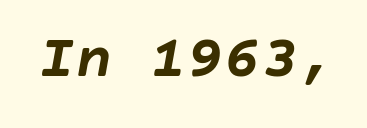
The strip under each line holds only bare page. Bold? Absolutely — the strokes are thick and heavy. An italicized treatment has been applied to the whole sample. The passage shown has conventional tracking throughout.
